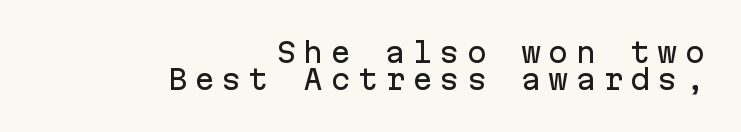
Q: Is the text italic (slanted)? A: No, it is upright.
Q: Is the text underlined? A: No.
Q: How is the paragraph aligned? A: Right-aligned.
Q: Is the spacing between letters normal or unusually wide? A: Unusually wide.
Q: Is the spacing between lines tight, normal or loose? A: Tight.
